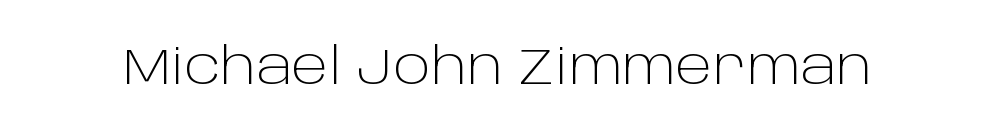
Q: Is the text bold? A: No.
Q: Is the text italic (slanted)? A: No, it is upright.
Q: Is the typeface a serif or a sans-serif typeface? A: Sans-serif.
Q: Is the text underlined? A: No.
Q: Is the spacing between letters normal or unusually wide? A: Normal.
Q: Width (condensed, normal, or wide)? A: Normal.
Q: Stroke contrast? A: Low.
Q: x-height? A: Large.
Q: Monospaced? A: No.
